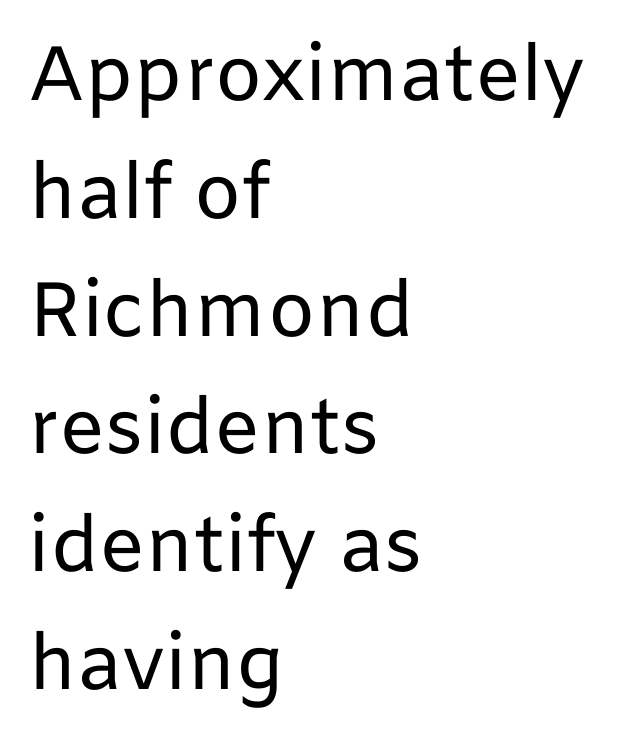
Q: Is the text bold? A: No.
Q: Is the text italic (slanted)? A: No, it is upright.
Q: Is the typeface a serif or a sans-serif typeface? A: Sans-serif.
Q: Is the text underlined? A: No.
Q: How is the paragraph aligned? A: Left-aligned.
Q: Is the spacing between letters normal or unusually wide? A: Normal.
Q: Is the spacing between lines tight, normal or loose? A: Normal.
Q: Width (condensed, normal, or wide)? A: Normal.
Q: Stroke contrast? A: Low.
Q: x-height? A: Medium.
Q: Monospaced? A: No.
